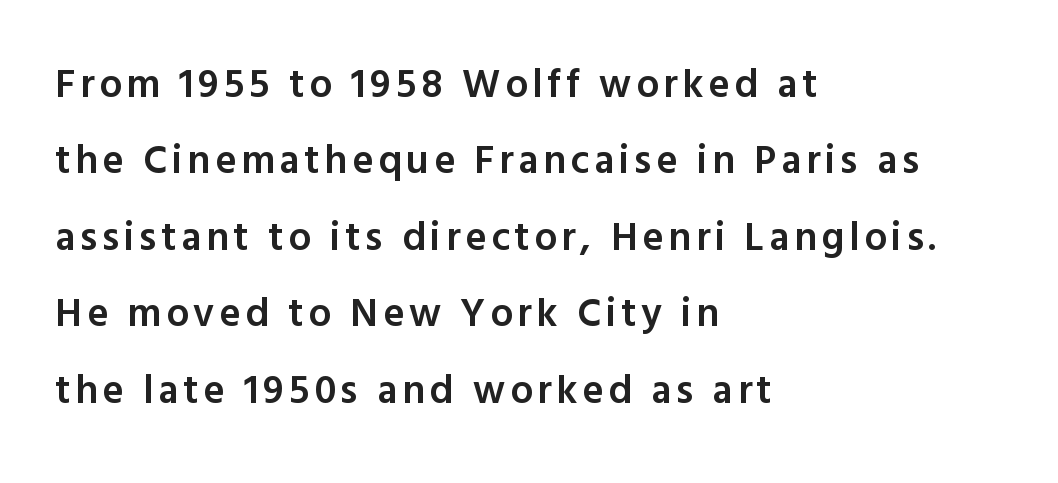
The image shows 40 px semibold sans-serif type, upright; set left-aligned, loose line spacing (1.91x), not underlined; a medium x-height.
